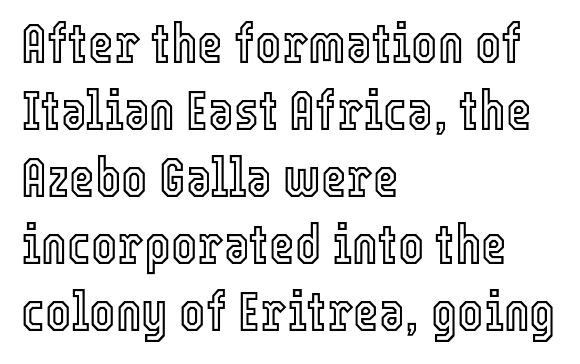
Has an underline been added? It has not. Standard letterfit; no display-style spreading of the glyphs. Note the varied advance widths — an 'i' is clearly narrower than an 'm'. Each line starts at the same left margin while the right side varies. The letters stand straight up with perfectly vertical stems.
